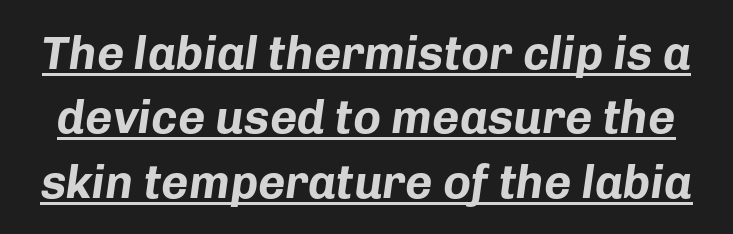
Q: Is the text bold? A: Yes.
Q: Is the text italic (slanted)? A: Yes, it leans right by about 8 degrees.
Q: Is the text underlined? A: Yes.
Q: Is the spacing between letters normal or unusually wide? A: Normal.
Q: Is the spacing between lines tight, normal or loose? A: Normal.
Q: Width (condensed, normal, or wide)? A: Normal.
Q: Stroke contrast? A: Low.
Q: x-height? A: Medium.
Q: Monospaced? A: No.
